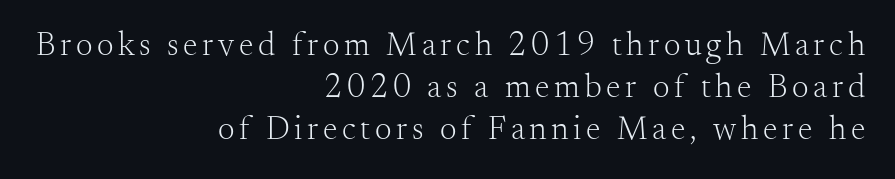
Q: Is the text bold? A: No.
Q: Is the text italic (slanted)? A: No, it is upright.
Q: Is the typeface a serif or a sans-serif typeface? A: Serif.
Q: Is the text underlined? A: No.
Q: How is the paragraph aligned? A: Right-aligned.
Q: Is the spacing between lines tight, normal or loose? A: Normal.
Q: Width (condensed, normal, or wide)? A: Normal.
Q: Stroke contrast? A: Medium.
Q: x-height? A: Small.
Q: Monospaced? A: No.
